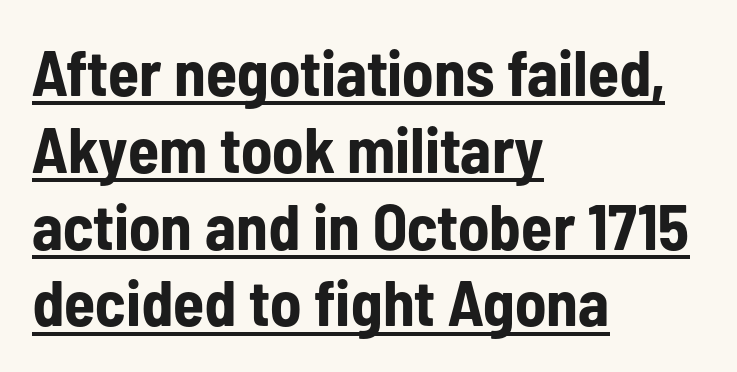
The image shows 64 px bold, condensed sans-serif type, upright; set left-aligned, line spacing 1.2x, normal letter spacing, underlined; low stroke contrast and a medium x-height.
